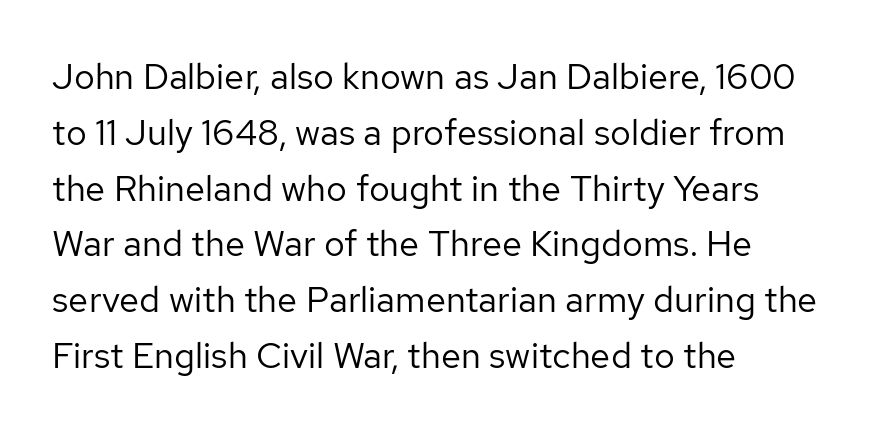
Q: Is the text bold? A: No.
Q: Is the text italic (slanted)? A: No, it is upright.
Q: Is the typeface a serif or a sans-serif typeface? A: Sans-serif.
Q: Is the text underlined? A: No.
Q: How is the paragraph aligned? A: Left-aligned.
Q: Is the spacing between letters normal or unusually wide? A: Normal.
Q: Is the spacing between lines tight, normal or loose? A: Normal.
Q: Width (condensed, normal, or wide)? A: Normal.
Q: Stroke contrast? A: Low.
Q: x-height? A: Medium.
Q: Monospaced? A: No.
